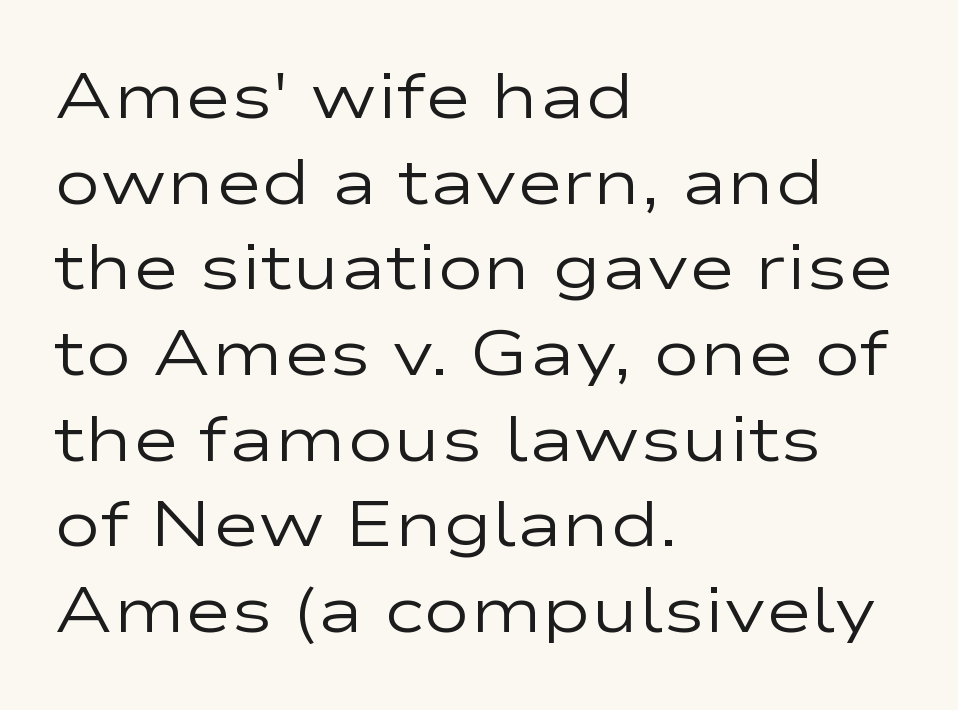
The image shows 63 px regular-weight, wide sans-serif type, upright; set left-aligned, normal line spacing (1.36x), normal letter spacing, not underlined; low stroke contrast and a medium x-height.
